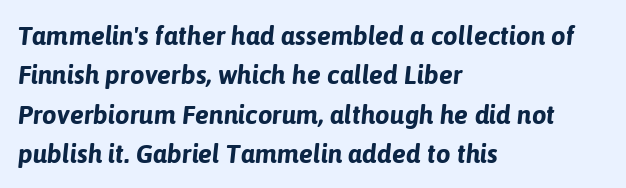
Q: Is the text bold? A: Yes.
Q: Is the text italic (slanted)? A: Yes, it leans right by about 6 degrees.
Q: Is the text underlined? A: No.
Q: How is the paragraph aligned? A: Left-aligned.
Q: Is the spacing between letters normal or unusually wide? A: Normal.
Q: Is the spacing between lines tight, normal or loose? A: Normal.
